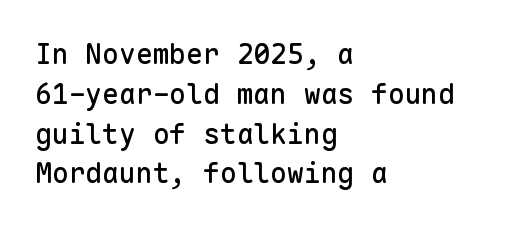
The image shows 28 px sans-serif type, upright, monospaced; set left-aligned, normal line spacing (1.42x), normal letter spacing, not underlined; low stroke contrast and a medium x-height.
